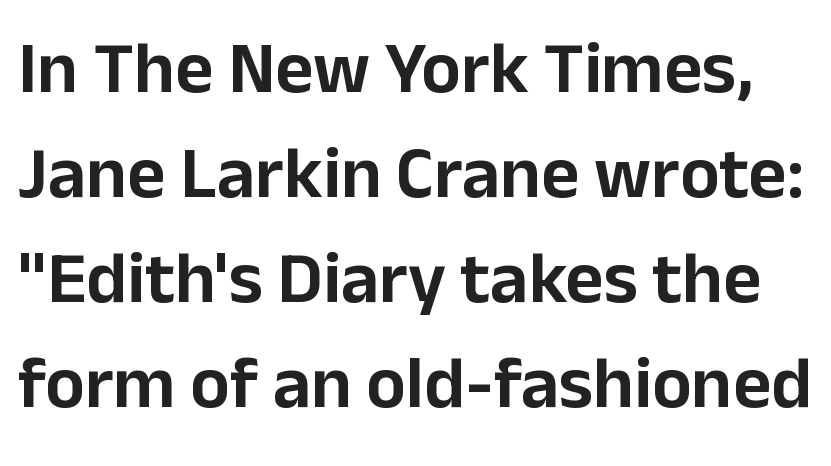
{"serif": "no", "italic": "no", "width": "normal", "stroke_contrast": "low", "x_height": "medium", "monospaced": "no", "underline": "no", "line_spacing": "normal", "line_spacing_ratio": 1.42, "letter_spacing": "normal", "letter_spacing_em": 0.0, "glyph_px": 74}
